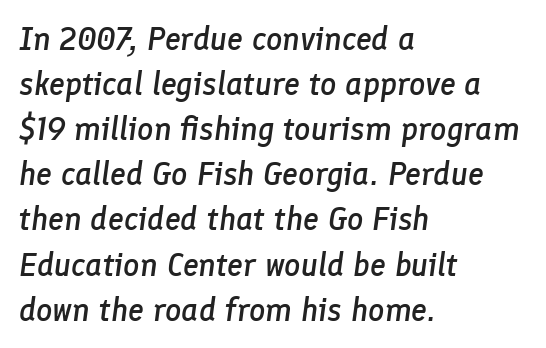
Observe the lean: these are italic letterforms. A typesetter would call this proportional, since set widths differ per character. Students, this is semibold: more ink than regular, less than bold. Visually the block forms a straight wall on the left and a jagged coastline on the right. Students, note that the glyphs here touch the page at normal intervals. Rule under the text: the space is simply empty.
